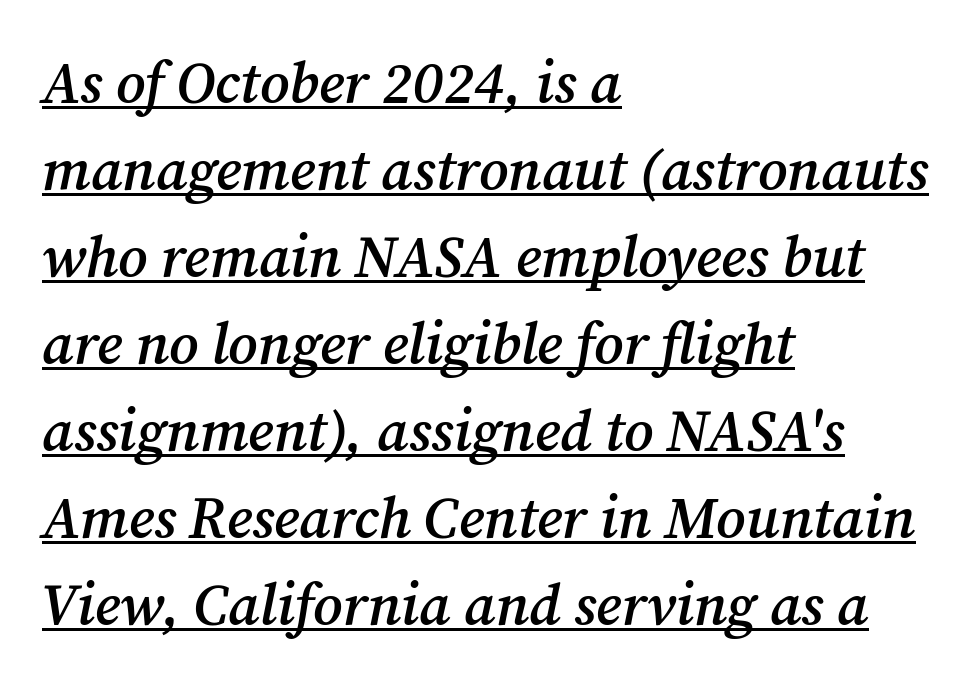
The image shows 58 px semibold serif type, italic (leaning right); set left-aligned, normal line spacing (1.5x), normal letter spacing, underlined; medium stroke contrast and a medium x-height.
